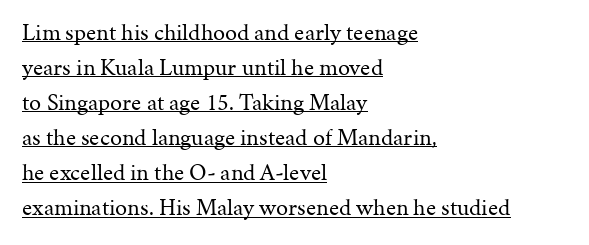
{"italic": "no", "bold": "no", "underline": "yes", "align": "left", "line_spacing": "normal", "line_spacing_ratio": 1.46, "letter_spacing": "normal", "letter_spacing_em": 0.0, "glyph_px": 24}
